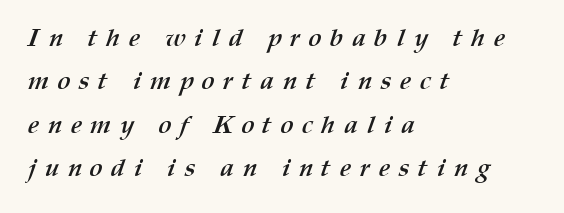
Summary of weight: heavy, a full bold. The compositor pushed each line to the left boundary. Tracking here is generous; glyphs stand well apart from one another. The passage shown is not underscored anywhere.
